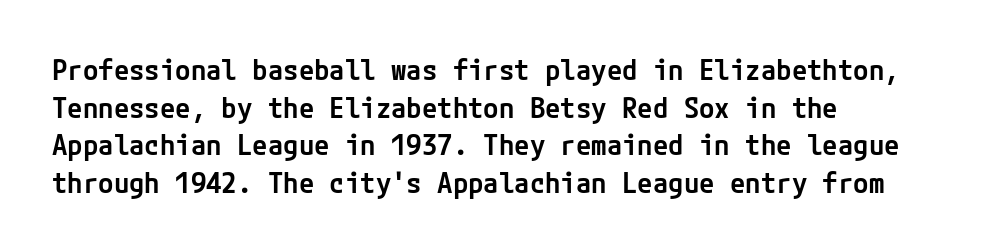
Q: Is the text bold? A: Semi-bold.
Q: Is the text italic (slanted)? A: No, it is upright.
Q: Is the typeface a serif or a sans-serif typeface? A: Sans-serif.
Q: Is the text underlined? A: No.
Q: How is the paragraph aligned? A: Left-aligned.
Q: Is the spacing between letters normal or unusually wide? A: Normal.
Q: Is the spacing between lines tight, normal or loose? A: Normal.
Q: Width (condensed, normal, or wide)? A: Normal.
Q: Stroke contrast? A: Low.
Q: x-height? A: Medium.
